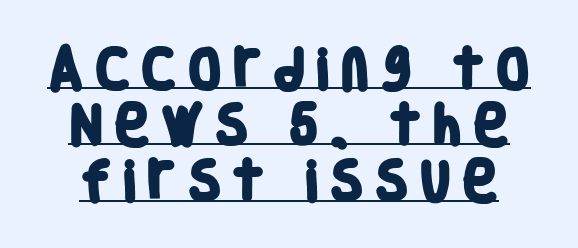
Q: Is the text bold? A: Yes.
Q: Is the typeface a serif or a sans-serif typeface? A: Sans-serif.
Q: Is the text underlined? A: Yes.
Q: Is the spacing between letters normal or unusually wide? A: Unusually wide.
Q: Is the spacing between lines tight, normal or loose? A: Normal.
Q: Width (condensed, normal, or wide)? A: Condensed.
Q: Stroke contrast? A: Low.
Q: x-height? A: Large.
Q: Monospaced? A: No.
